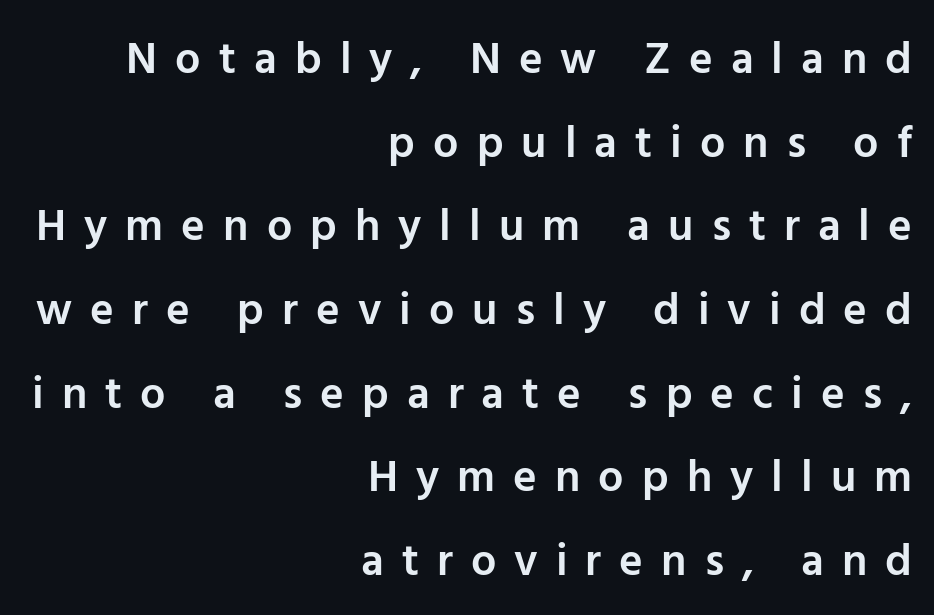
Q: Is the text bold? A: Semi-bold.
Q: Is the text italic (slanted)? A: No, it is upright.
Q: Is the typeface a serif or a sans-serif typeface? A: Sans-serif.
Q: Is the text underlined? A: No.
Q: How is the paragraph aligned? A: Right-aligned.
Q: Is the spacing between letters normal or unusually wide? A: Unusually wide.
Q: Width (condensed, normal, or wide)? A: Normal.
Q: Stroke contrast? A: Low.
Q: x-height? A: Medium.
Q: Monospaced? A: No.
